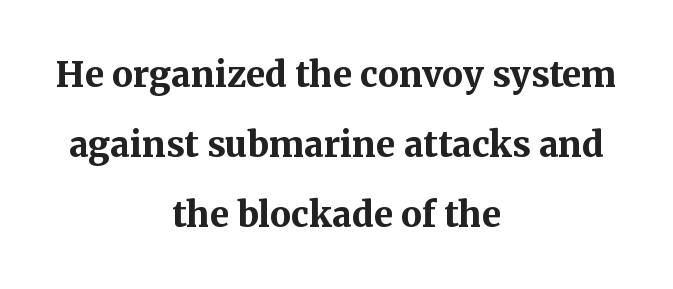
Q: Is the text bold? A: Yes.
Q: Is the text italic (slanted)? A: No, it is upright.
Q: Is the typeface a serif or a sans-serif typeface? A: Serif.
Q: Is the text underlined? A: No.
Q: How is the paragraph aligned? A: Centered.
Q: Is the spacing between letters normal or unusually wide? A: Normal.
Q: Is the spacing between lines tight, normal or loose? A: Loose.
Q: Width (condensed, normal, or wide)? A: Normal.
Q: Stroke contrast? A: Medium.
Q: x-height? A: Medium.
Q: Monospaced? A: No.
